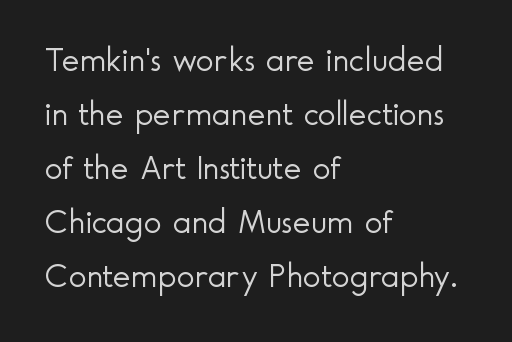
The image shows 34 px light sans-serif type, upright; set left-aligned, normal line spacing (1.59x), normal letter spacing, not underlined; a small x-height.
